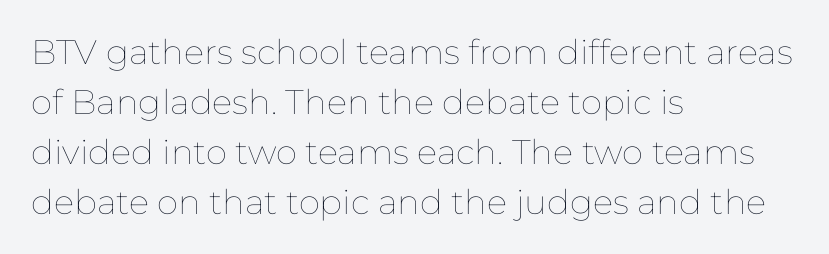
{"italic": "no", "bold": "no", "weight": "thin", "width": "normal", "stroke_contrast": "low", "x_height": "medium", "monospaced": "no", "underline": "no", "align": "left", "line_spacing": "normal", "line_spacing_ratio": 1.47, "letter_spacing": "normal", "letter_spacing_em": 0.0, "glyph_px": 34}
